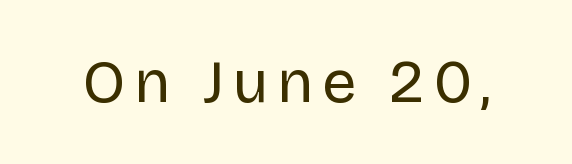
The image shows 61 px regular-weight sans-serif type, upright; set not underlined; low stroke contrast and a large x-height.
